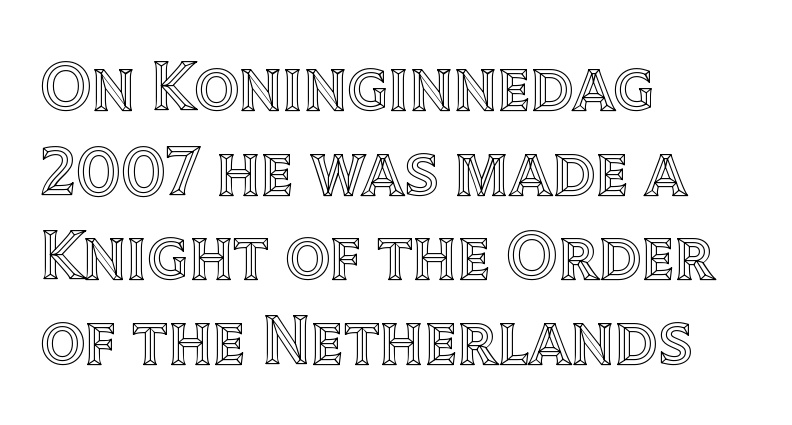
Where is the straight margin? On the left. Tall strokes in this sample are plumb rather than angled. Caption: standard tracking, unaltered. Anything drawn beneath the words? Only blank space.
